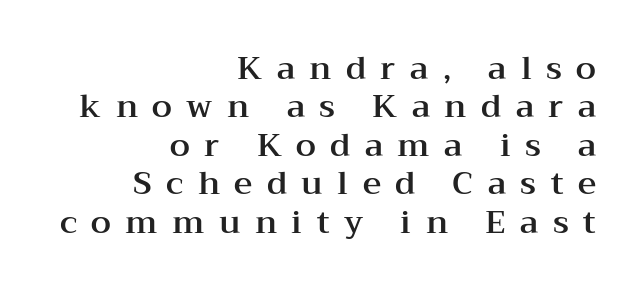
The image shows 32 px wide serif type, upright; set right-aligned, line spacing 1.2x, unusually wide letter spacing (+0.45 em), not underlined; medium stroke contrast and a medium x-height.
